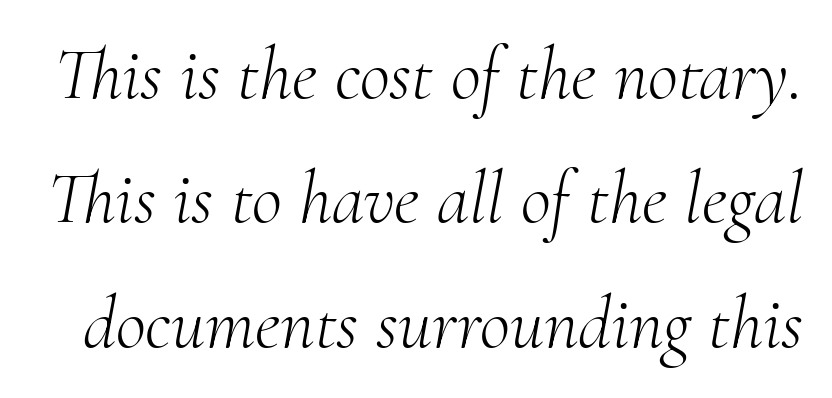
{"serif": "yes", "italic": "yes", "lean": "right", "slant_degrees": 10, "bold": "no", "weight": "light", "width": "normal", "stroke_contrast": "medium", "x_height": "small", "monospaced": "no", "underline": "no", "line_spacing": "normal", "line_spacing_ratio": 1.68, "letter_spacing": "normal", "letter_spacing_em": 0.0, "glyph_px": 74}
